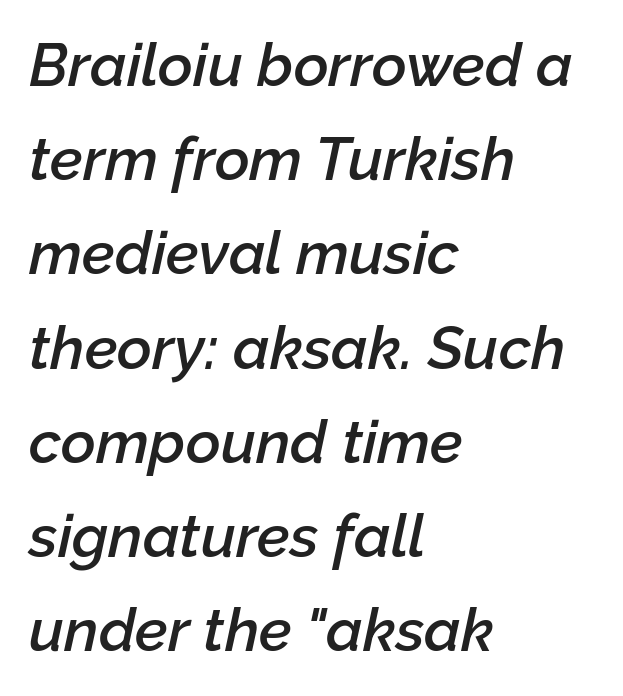
{"italic": "yes", "lean": "right", "slant_degrees": 12, "bold": "semi", "weight": "semibold", "width": "normal", "stroke_contrast": "low", "x_height": "medium", "monospaced": "no", "underline": "no", "align": "left", "line_spacing": "normal", "line_spacing_ratio": 1.57, "letter_spacing": "normal", "letter_spacing_em": 0.0, "glyph_px": 60}
